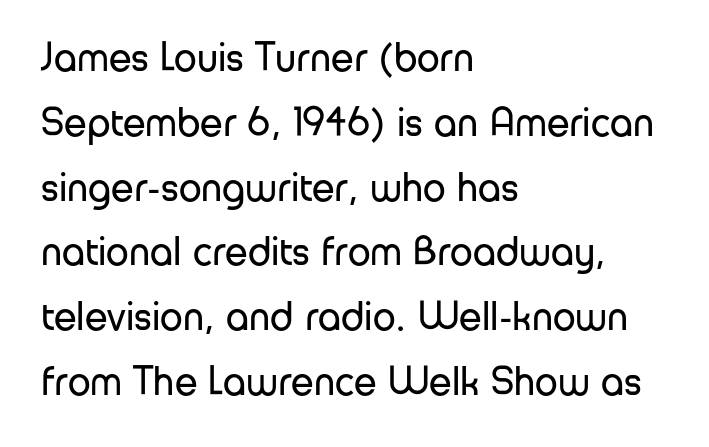
{"serif": "no", "italic": "no", "bold": "no", "weight": "regular", "width": "normal", "stroke_contrast": "low", "x_height": "medium", "monospaced": "no", "underline": "no", "align": "left", "line_spacing": "normal", "line_spacing_ratio": 1.58, "letter_spacing": "normal", "letter_spacing_em": 0.0, "glyph_px": 41}
